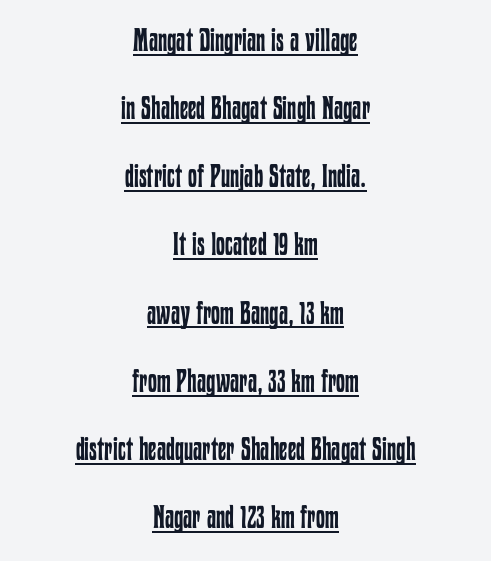
The image shows 32 px regular-weight, condensed type, upright; set centered, loose line spacing (2.13x), normal letter spacing, underlined; low stroke contrast and a medium x-height.
